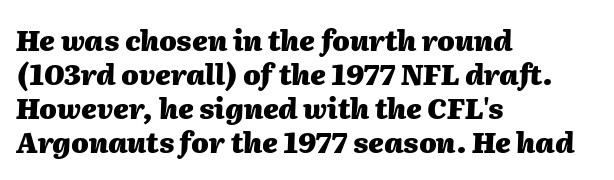
Looks like regular typesetting: each glyph gets only the width it needs. Line beginnings align vertically; line endings do not. Nobody touched the tracking dial on this one. Weight check: bold — yes, fully. The glyphs look as if they've been sheared to an angle.
